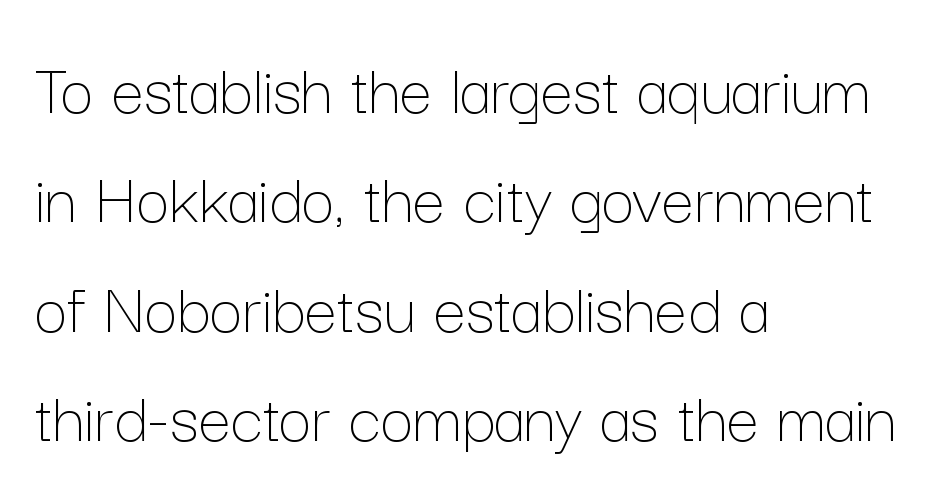
The image shows 73 px thin type, upright; set left-aligned, normal line spacing (1.5x), normal letter spacing, not underlined; low stroke contrast and a medium x-height.
